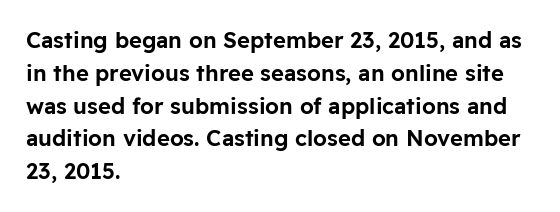
{"italic": "no", "underline": "no", "align": "left", "line_spacing": "normal", "line_spacing_ratio": 1.49, "letter_spacing": "normal", "letter_spacing_em": 0.0, "glyph_px": 22}
